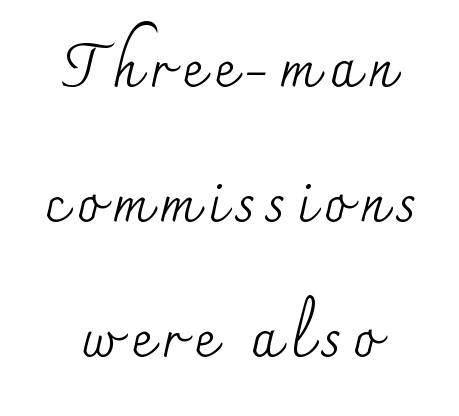
The image shows 59 px regular-weight serif type; set centered, loose line spacing (2.29x), not underlined; medium stroke contrast and a small x-height.
